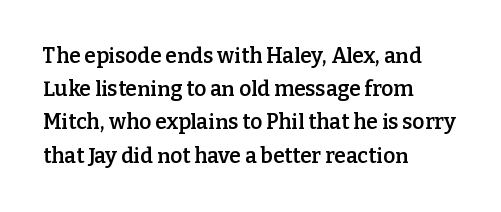
Q: Is the text bold? A: Semi-bold.
Q: Is the text italic (slanted)? A: No, it is upright.
Q: Is the text underlined? A: No.
Q: How is the paragraph aligned? A: Left-aligned.
Q: Is the spacing between letters normal or unusually wide? A: Normal.
Q: Is the spacing between lines tight, normal or loose? A: Normal.
